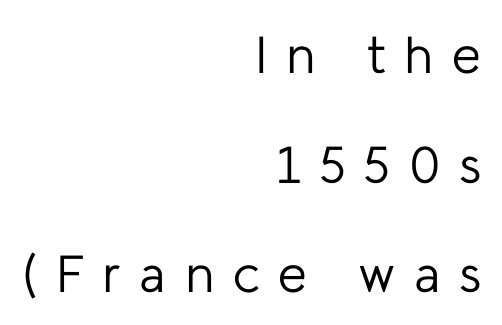
{"serif": "no", "italic": "no", "bold": "no", "weight": "regular", "width": "normal", "stroke_contrast": "low", "x_height": "medium", "monospaced": "no", "underline": "no", "align": "right", "line_spacing": "loose", "line_spacing_ratio": 2.11, "letter_spacing": "wide", "letter_spacing_em": 0.36, "glyph_px": 52}
